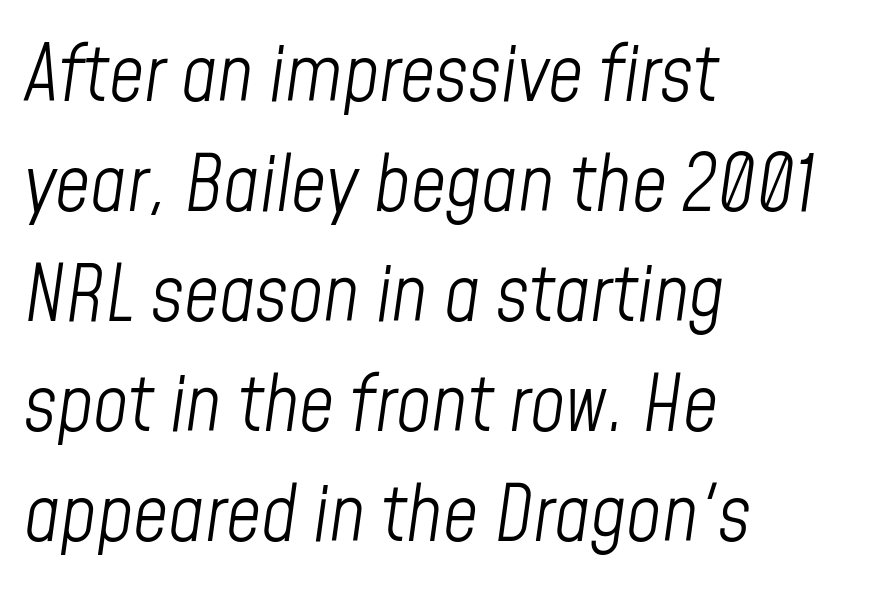
Here the designer chose a conventional face with non-uniform glyph widths. The area under the type is left untouched. The cut favours lightness, reaching ordinary text weight at its darkest. The line-height multiplier appears to be the usual default. Emphasis-style slanted type is in use. Words appear dense and cohesive because spacing is normal.
